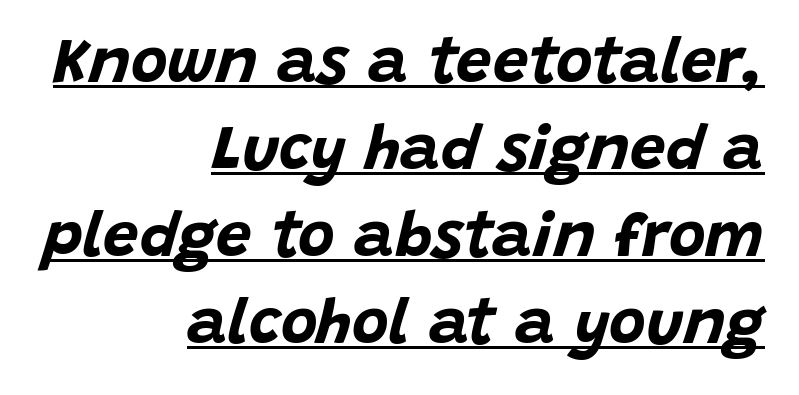
The image shows 63 px bold type, italic (leaning right); set right-aligned, normal line spacing (1.38x), normal letter spacing, underlined; low stroke contrast and a large x-height.
